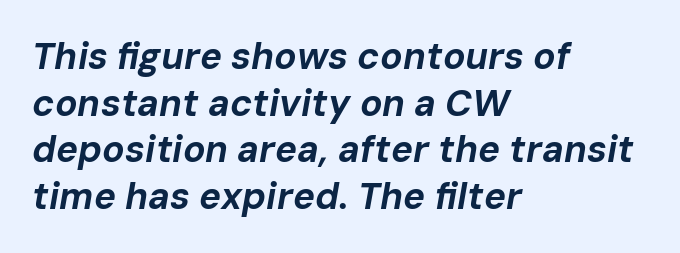
The image shows 37 px bold type, italic (leaning right); set left-aligned, normal line spacing (1.26x), normal letter spacing, not underlined; low stroke contrast and a medium x-height.
